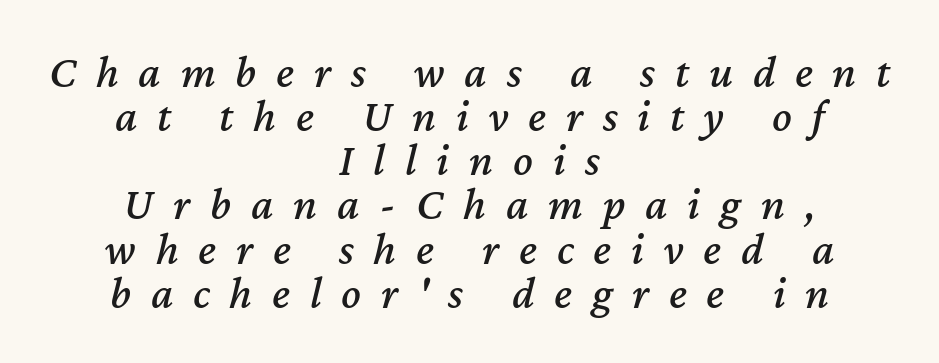
The rendering applies a slant to the glyphs. Do the characters align in a grid? No, the font is proportional. Regarding leading, the lines here are crowded together. Clear beneath every line of the passage. Display-style spreading of the glyphs; the letterfit is very open. The text block is weighted toward neither margin, spreading evenly from the middle.
